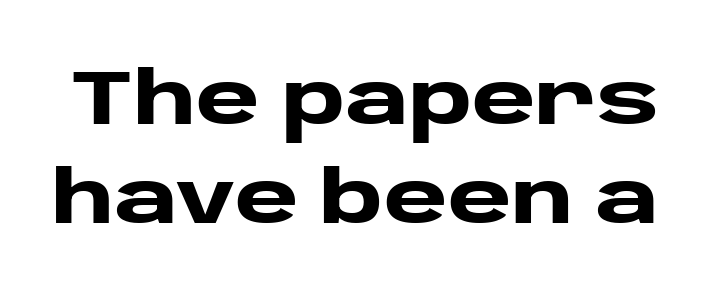
Is the type bold? Yes — the strokes are clearly thick and heavy. Baseline-to-baseline distance is the conventional proportion of letter height. The type family on display is of the sans-serif kind. Clear beneath every line of the passage. Does extra space separate the letters? No, they use regular spacing.
